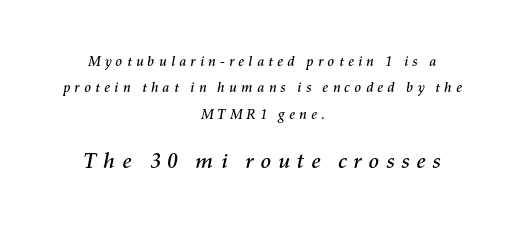
The image shows 22 px text type, italic (leaning right); set centered, line spacing 1.89x, unusually wide letter spacing (+0.26 em), not underlined; the second (bottom) block is 1.57x larger.
